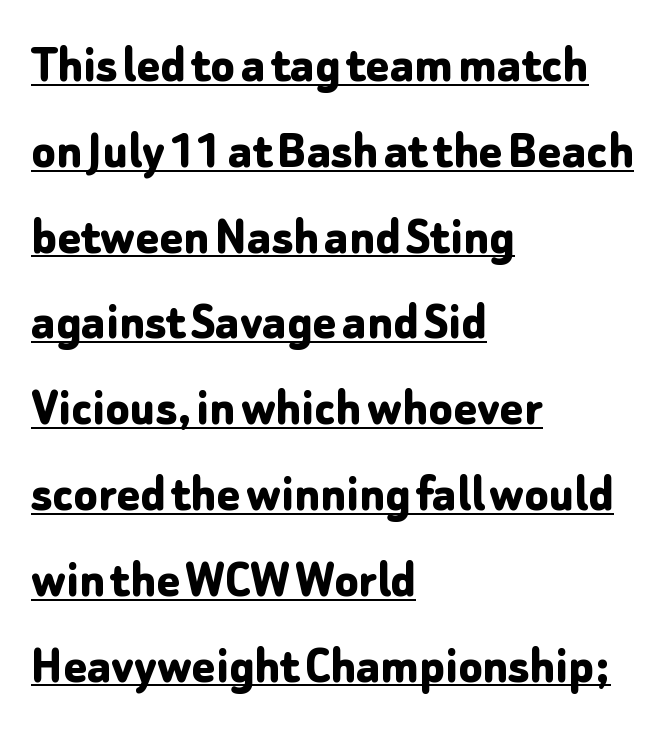
Q: Is the text bold? A: Yes.
Q: Is the text italic (slanted)? A: No, it is upright.
Q: Is the typeface a serif or a sans-serif typeface? A: Sans-serif.
Q: Is the text underlined? A: Yes.
Q: How is the paragraph aligned? A: Left-aligned.
Q: Is the spacing between letters normal or unusually wide? A: Normal.
Q: Is the spacing between lines tight, normal or loose? A: Normal.
Q: Width (condensed, normal, or wide)? A: Normal.
Q: Stroke contrast? A: Low.
Q: x-height? A: Medium.
Q: Monospaced? A: No.
